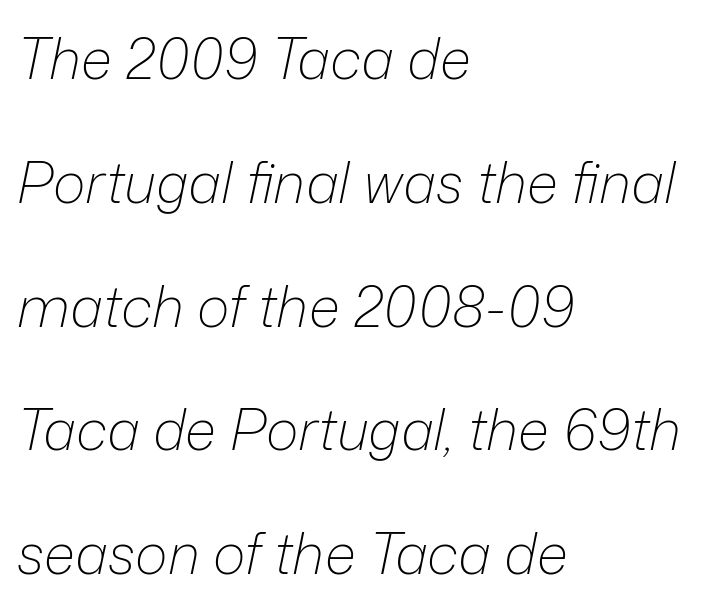
The image shows 56 px light type, italic (leaning right); set left-aligned, loose line spacing (2.21x), normal letter spacing, not underlined; low stroke contrast and a medium x-height.
